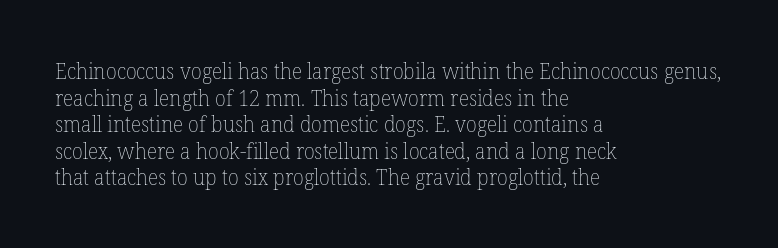
Q: Is the text bold? A: No.
Q: Is the text italic (slanted)? A: No, it is upright.
Q: Is the text underlined? A: No.
Q: How is the paragraph aligned? A: Left-aligned.
Q: Is the spacing between letters normal or unusually wide? A: Normal.
